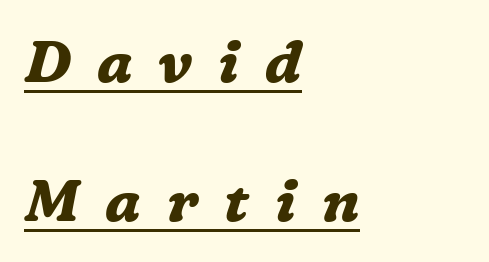
{"serif": "yes", "italic": "yes", "lean": "right", "slant_degrees": 16, "bold": "yes", "weight": "bold", "width": "normal", "stroke_contrast": "medium", "x_height": "medium", "monospaced": "no", "underline": "yes", "align": "left", "line_spacing": "loose", "line_spacing_ratio": 2.36, "letter_spacing": "wide", "letter_spacing_em": 0.44, "glyph_px": 59}
